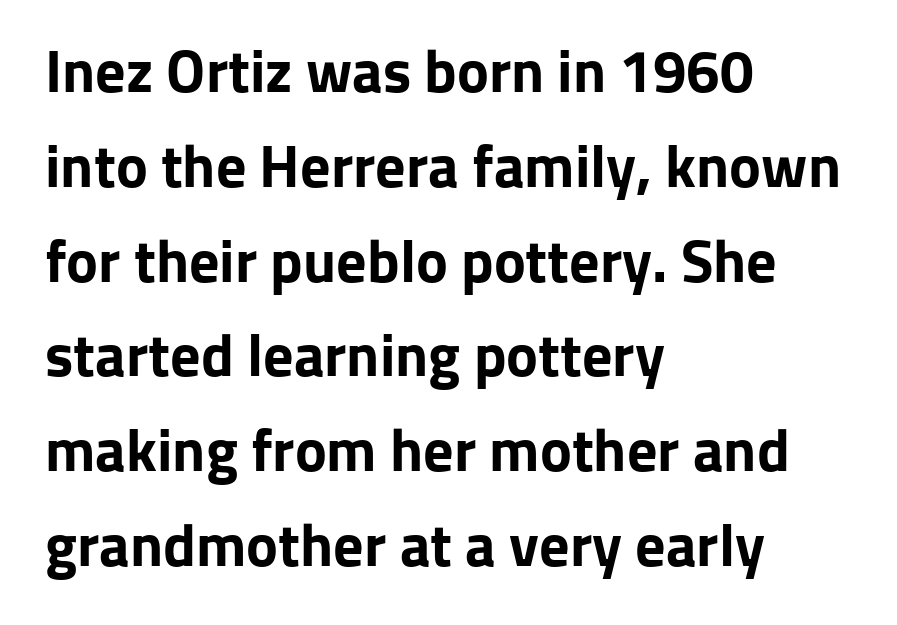
Short note: letters normally spaced. These lines sit exactly where default settings would place them. This is the regular roman posture of the typeface. The face used here is proportionally spaced, like ordinary book or web type. Nope, no serifs anywhere on these letters.
